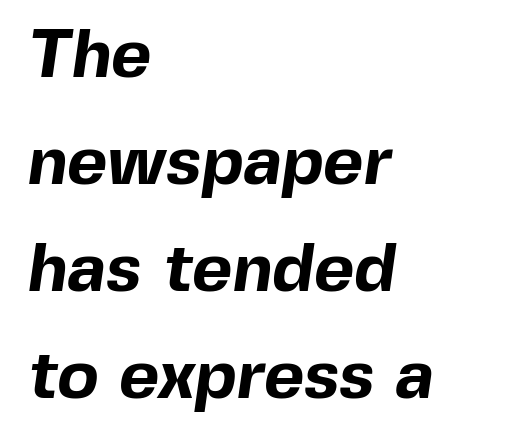
Q: Is the text bold? A: Yes.
Q: Is the typeface a serif or a sans-serif typeface? A: Sans-serif.
Q: Is the text underlined? A: No.
Q: How is the paragraph aligned? A: Left-aligned.
Q: Is the spacing between letters normal or unusually wide? A: Normal.
Q: Is the spacing between lines tight, normal or loose? A: Normal.
Q: Width (condensed, normal, or wide)? A: Normal.
Q: x-height? A: Medium.
Q: Monospaced? A: No.
